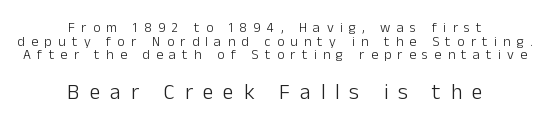
This is not heavy type; no bold has been used. You can tell it's not italic because the verticals are truly vertical. You could barely slide anything between these rows. The letters are spread apart with noticeably loose tracking.
